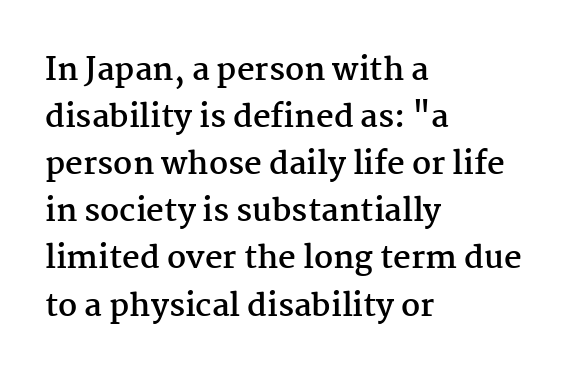
{"serif": "yes", "italic": "no", "bold": "yes", "weight": "semibold", "width": "normal", "stroke_contrast": "medium", "x_height": "medium", "monospaced": "no", "underline": "no", "align": "left", "line_spacing": "normal", "line_spacing_ratio": 1.52, "letter_spacing": "normal", "letter_spacing_em": 0.0, "glyph_px": 31}
